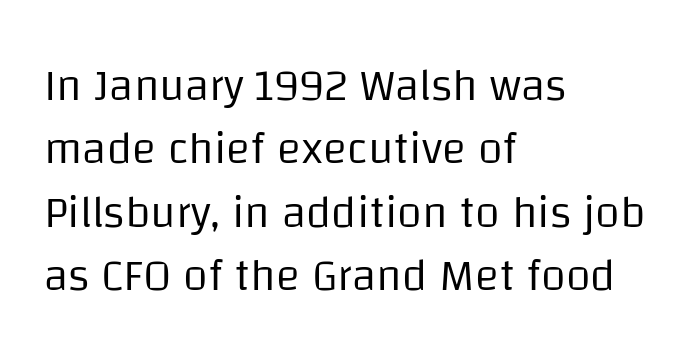
Are there feet on the stems? There aren't — it's a sans. Where is the straight margin? On the left. A normal amount of white space separates one row of letters from the next. Anything drawn beneath the words? Only blank space. Words appear dense and cohesive because spacing is normal. Is the stroke heavy? The answer is a plain regular-or-lighter.
